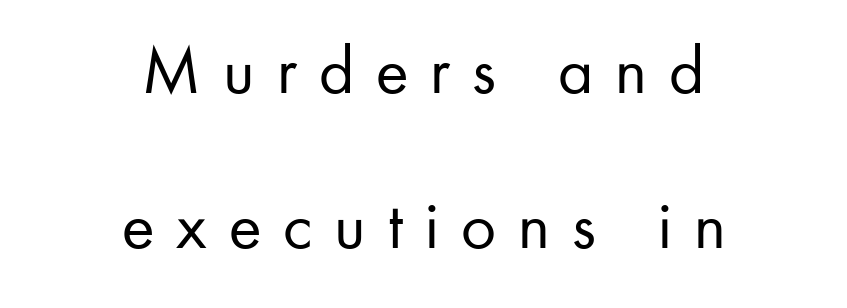
Q: Is the text bold? A: No.
Q: Is the text italic (slanted)? A: No, it is upright.
Q: Is the typeface a serif or a sans-serif typeface? A: Sans-serif.
Q: Is the text underlined? A: No.
Q: How is the paragraph aligned? A: Centered.
Q: Is the spacing between letters normal or unusually wide? A: Unusually wide.
Q: Is the spacing between lines tight, normal or loose? A: Loose.
Q: Width (condensed, normal, or wide)? A: Normal.
Q: Stroke contrast? A: Low.
Q: x-height? A: Small.
Q: Monospaced? A: No.
